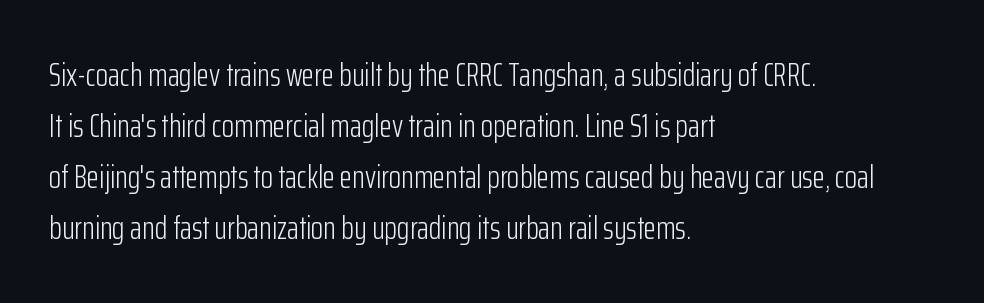
Q: Is the text bold? A: No.
Q: Is the text italic (slanted)? A: No, it is upright.
Q: Is the typeface a serif or a sans-serif typeface? A: Sans-serif.
Q: Is the text underlined? A: No.
Q: How is the paragraph aligned? A: Left-aligned.
Q: Is the spacing between letters normal or unusually wide? A: Normal.
Q: Is the spacing between lines tight, normal or loose? A: Normal.
Q: Width (condensed, normal, or wide)? A: Condensed.
Q: Stroke contrast? A: Low.
Q: x-height? A: Medium.
Q: Monospaced? A: No.
